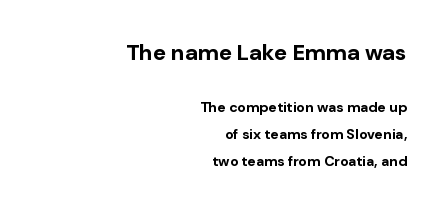
Q: Is the text bold? A: Yes.
Q: Is the text italic (slanted)? A: No, it is upright.
Q: Is the text underlined? A: No.
Q: How is the paragraph aligned? A: Right-aligned.
Q: Is the spacing between letters normal or unusually wide? A: Normal.
Q: Is the spacing between lines tight, normal or loose? A: Loose.
Q: Which block of text is set in a larger size, the first (top) or the second (bottom)? A: The first (top) one.
